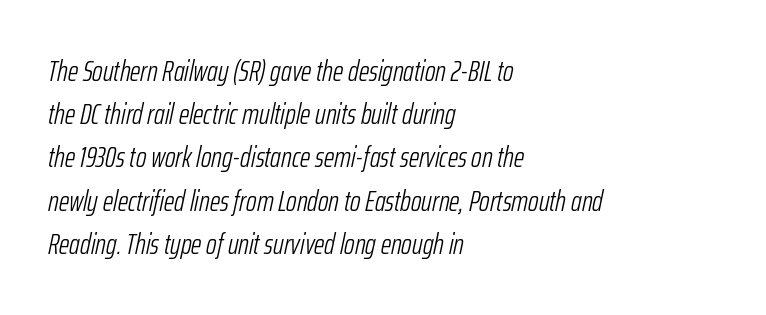
The image shows 29 px light, condensed type, italic (leaning right); set left-aligned, normal line spacing (1.49x), normal letter spacing, not underlined; low stroke contrast and a medium x-height.
